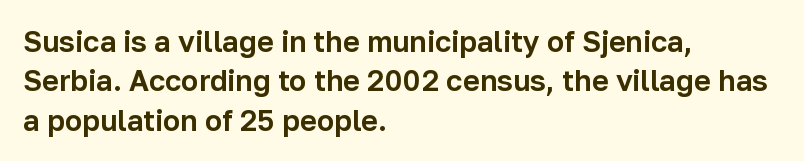
Q: Is the text italic (slanted)? A: No, it is upright.
Q: Is the typeface a serif or a sans-serif typeface? A: Sans-serif.
Q: Is the text underlined? A: No.
Q: How is the paragraph aligned? A: Left-aligned.
Q: Is the spacing between letters normal or unusually wide? A: Normal.
Q: Is the spacing between lines tight, normal or loose? A: Normal.
Q: Width (condensed, normal, or wide)? A: Normal.
Q: Stroke contrast? A: Low.
Q: x-height? A: Medium.
Q: Monospaced? A: No.
